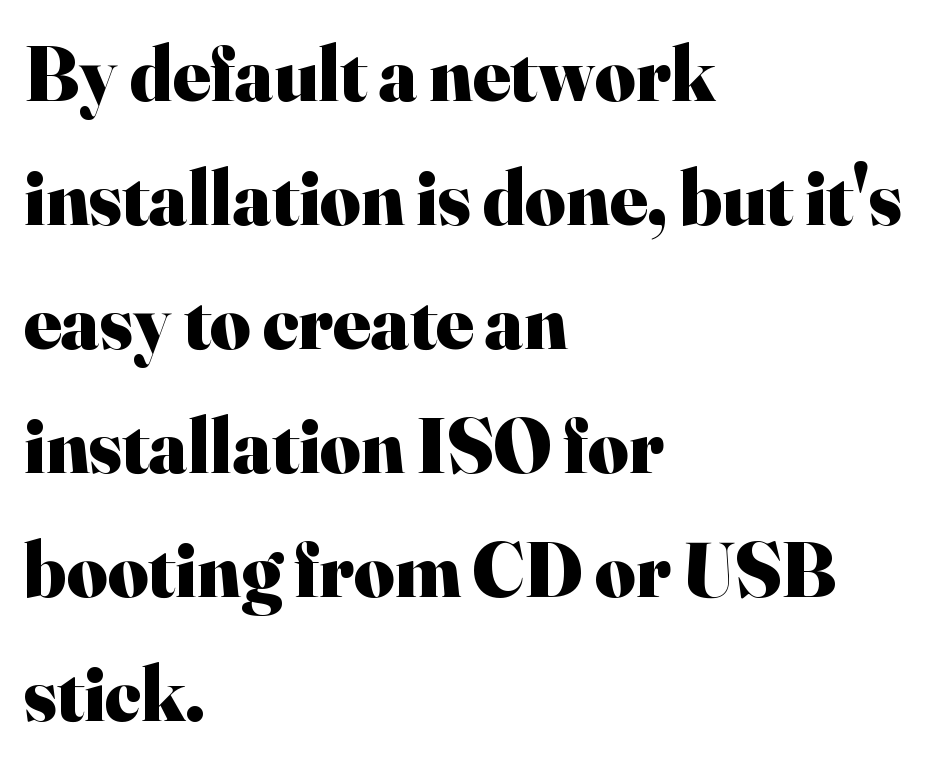
Short note: letters normally spaced. Glance below the letters and you will spot only blank space. Upright lettering throughout. These lines are rendered in a variable-pitch font. Heavy, bold letterforms. Compared with a centered layout, this one pins lines to the left instead.
